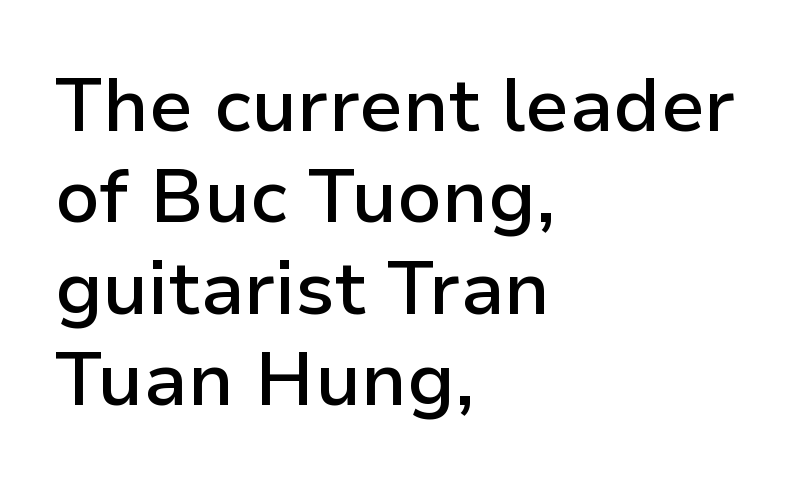
Q: Is the text bold? A: Semi-bold.
Q: Is the text italic (slanted)? A: No, it is upright.
Q: Is the typeface a serif or a sans-serif typeface? A: Sans-serif.
Q: Is the text underlined? A: No.
Q: How is the paragraph aligned? A: Left-aligned.
Q: Is the spacing between letters normal or unusually wide? A: Normal.
Q: Width (condensed, normal, or wide)? A: Normal.
Q: Stroke contrast? A: Low.
Q: x-height? A: Medium.
Q: Monospaced? A: No.
